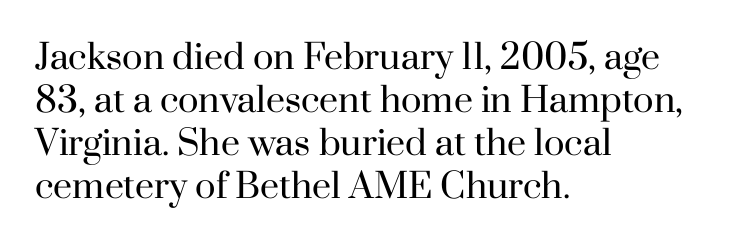
The image shows 34 px regular-weight serif type, upright; set left-aligned, normal line spacing (1.26x), normal letter spacing, not underlined; high stroke contrast and a small x-height.
